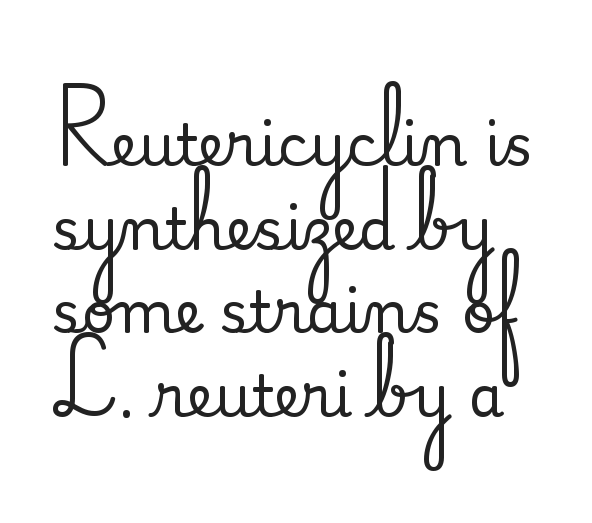
Q: Is the text italic (slanted)? A: No, it is upright.
Q: Is the typeface a serif or a sans-serif typeface? A: Serif.
Q: Is the text underlined? A: No.
Q: Is the spacing between letters normal or unusually wide? A: Normal.
Q: Is the spacing between lines tight, normal or loose? A: Normal.
Q: Width (condensed, normal, or wide)? A: Normal.
Q: Stroke contrast? A: Medium.
Q: x-height? A: Small.
Q: Monospaced? A: No.
